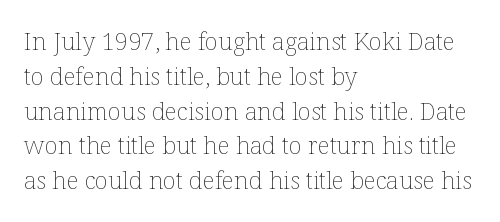
Q: Is the text bold? A: No.
Q: Is the text italic (slanted)? A: No, it is upright.
Q: Is the text underlined? A: No.
Q: How is the paragraph aligned? A: Left-aligned.
Q: Is the spacing between letters normal or unusually wide? A: Normal.
Q: Is the spacing between lines tight, normal or loose? A: Normal.
